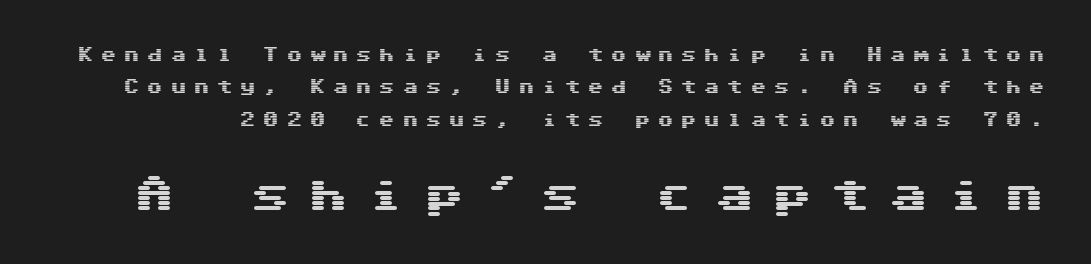
A student would notice the bottom passage is typeset larger than what precedes it. Descenders hang freely into open space. A typesetter would label this face a sans. Ordinary non-slanted type is in use. Letter spacing: wide.
